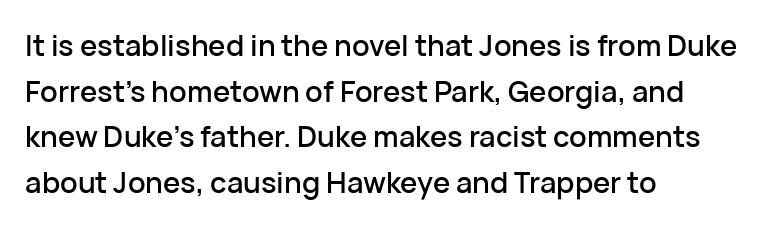
The image shows 29 px sans-serif type, upright; set left-aligned, normal line spacing (1.57x), normal letter spacing, not underlined; low stroke contrast and a medium x-height.
